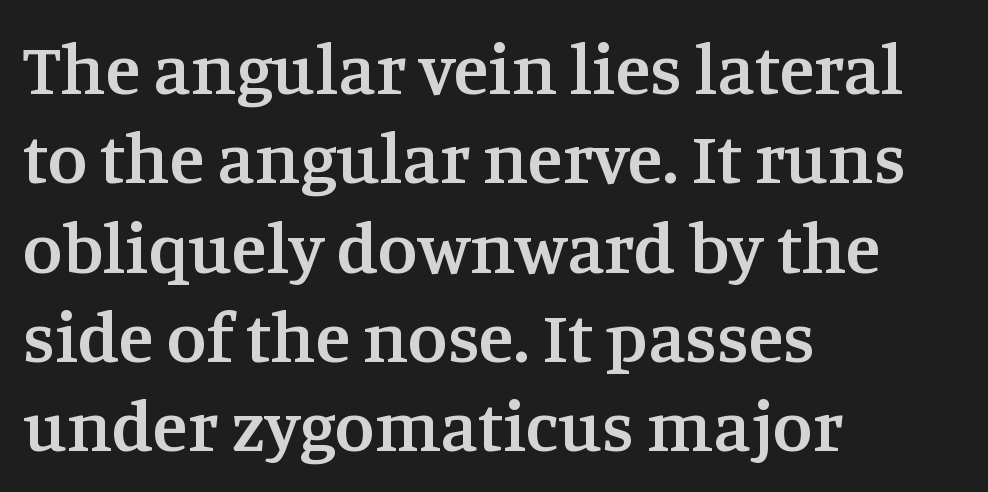
The image shows 72 px semibold serif type, upright; set left-aligned, line spacing 1.24x, normal letter spacing, not underlined; medium stroke contrast and a large x-height.
